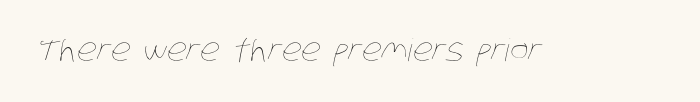
{"bold": "no", "weight": "thin", "width": "condensed", "stroke_contrast": "low", "x_height": "large", "monospaced": "no", "underline": "no", "letter_spacing": "normal", "letter_spacing_em": 0.0, "glyph_px": 31}
